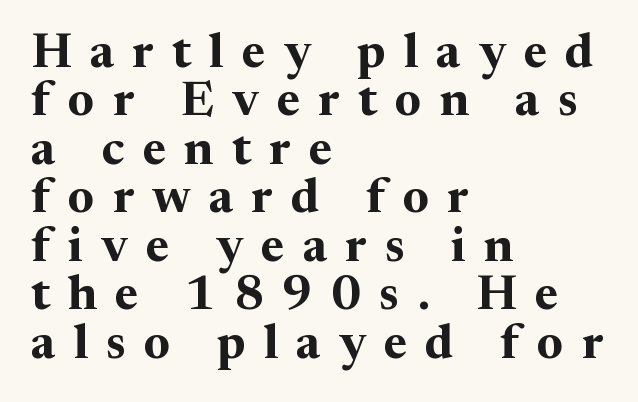
The image shows 48 px bold serif type, upright; set left-aligned, tight line spacing (1.01x), unusually wide letter spacing (+0.38 em), not underlined; medium stroke contrast and a medium x-height.
